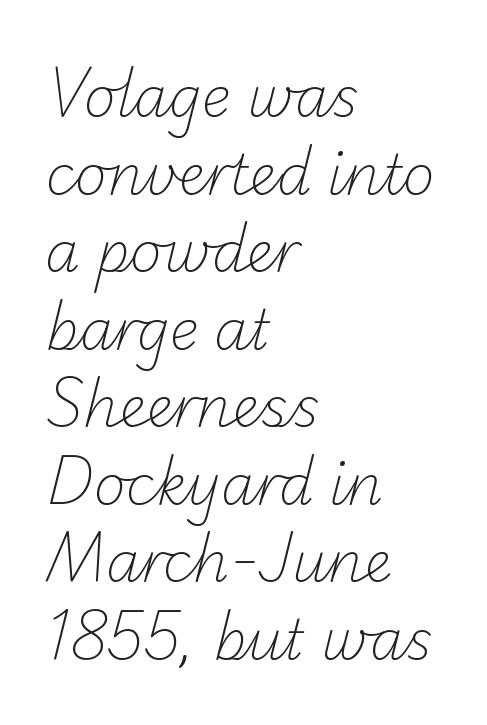
Compared with typical paragraphs, the rows here are spaced about the same. Each stroke keeps to a modest, everyday thickness or less. This sample has the flowing, uneven cadence of proportional lettering. A typesetter would label this face a sans.
